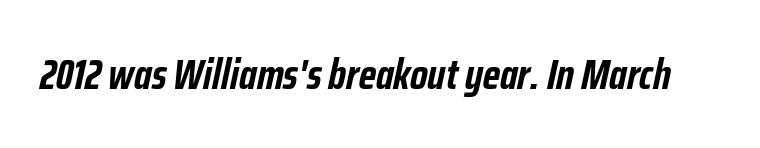
{"italic": "yes", "lean": "right", "slant_degrees": 12, "bold": "yes", "weight": "semibold", "width": "condensed", "stroke_contrast": "low", "x_height": "medium", "monospaced": "no", "underline": "no", "letter_spacing": "normal", "letter_spacing_em": 0.0, "glyph_px": 43}
